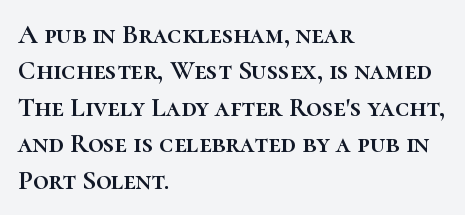
Q: Is the text italic (slanted)? A: No, it is upright.
Q: Is the text underlined? A: No.
Q: How is the paragraph aligned? A: Left-aligned.
Q: Is the spacing between letters normal or unusually wide? A: Normal.
Q: Is the spacing between lines tight, normal or loose? A: Normal.
